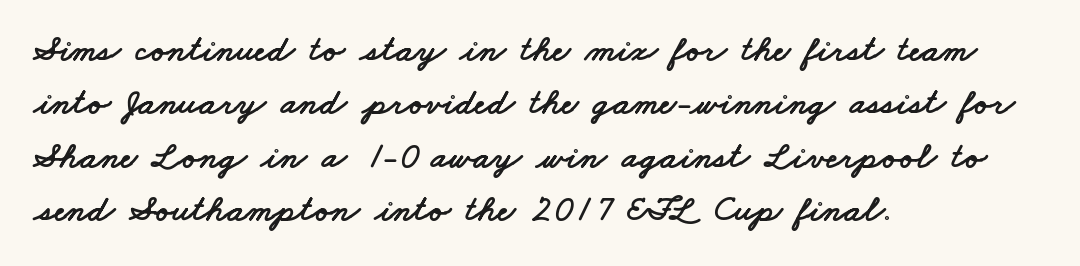
Q: Is the typeface a serif or a sans-serif typeface? A: Sans-serif.
Q: Is the text underlined? A: No.
Q: How is the paragraph aligned? A: Left-aligned.
Q: Is the spacing between letters normal or unusually wide? A: Normal.
Q: Is the spacing between lines tight, normal or loose? A: Normal.
Q: Width (condensed, normal, or wide)? A: Wide.
Q: Stroke contrast? A: Low.
Q: x-height? A: Small.
Q: Monospaced? A: No.
